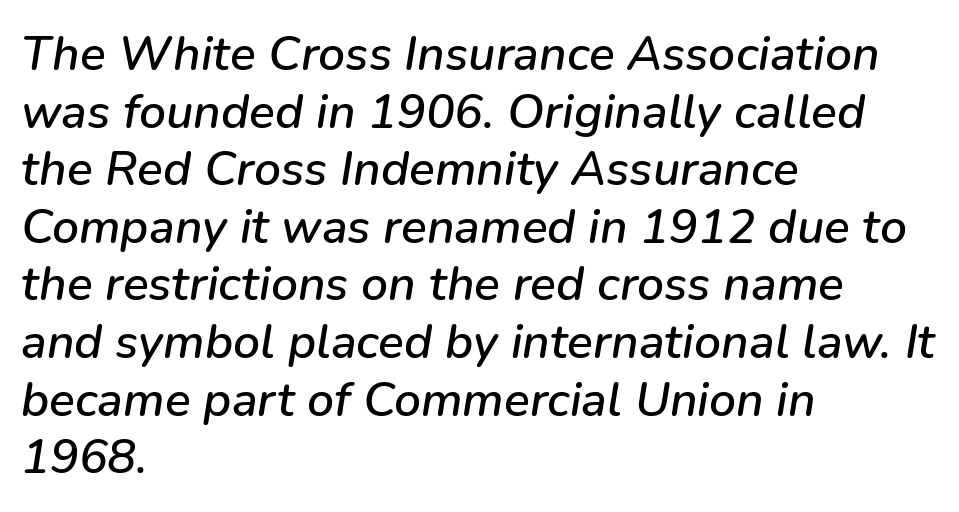
{"italic": "yes", "lean": "right", "slant_degrees": 9, "width": "normal", "stroke_contrast": "low", "x_height": "medium", "monospaced": "no", "underline": "no", "align": "left", "line_spacing_ratio": 1.2, "letter_spacing": "normal", "letter_spacing_em": 0.0, "glyph_px": 48}
